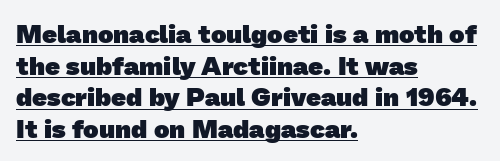
Q: Is the text bold? A: Yes.
Q: Is the text underlined? A: Yes.
Q: How is the paragraph aligned? A: Left-aligned.
Q: Is the spacing between letters normal or unusually wide? A: Normal.
